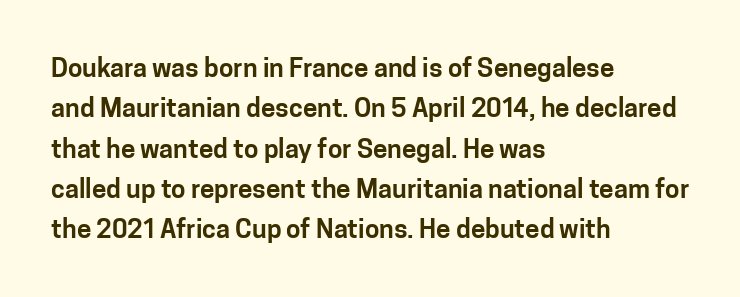
The image shows 26 px text type, upright; set left-aligned, normal line spacing (1.55x), normal letter spacing, not underlined.
